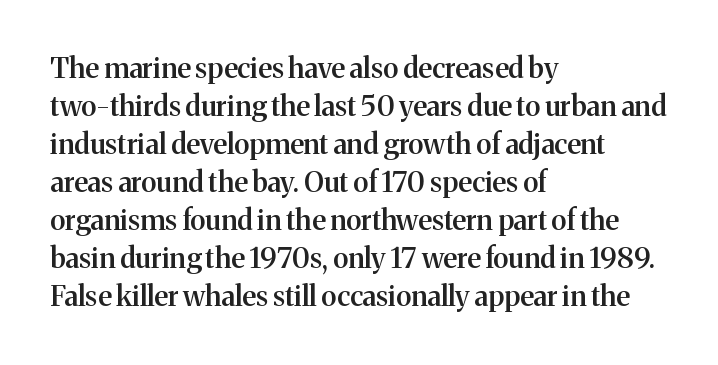
A somewhat darkened texture: the type is semibold rather than bold. Quick note: interline space is typical. Posture: vertical. Spacing verdict: proportional, widths tailored to each character. The horizontal fit of the characters is conventional and even. Quick note: underline off.
